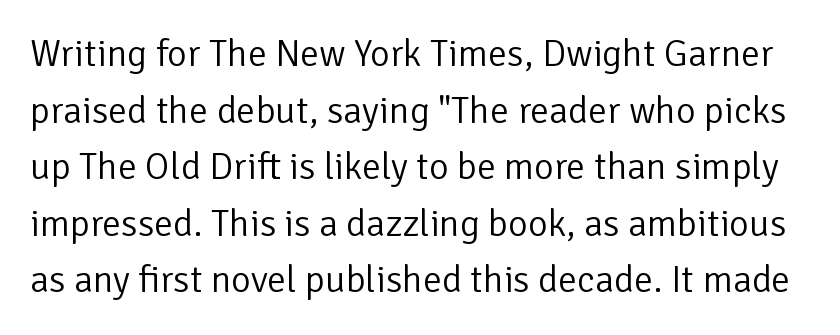
Proportional: the letters do not fall into vertical columns. The area under the type is left untouched. Stems and bowls with no extra thickness — not bold. The axis of the letterforms is exactly vertical. Horizontal bands of white between lines are of average thickness.
